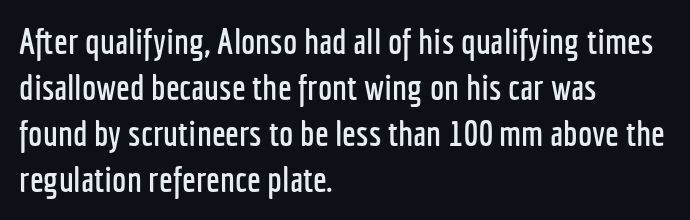
The image shows 36 px condensed sans-serif type, upright; set left-aligned, normal line spacing (1.28x), normal letter spacing, not underlined; low stroke contrast and a medium x-height.
